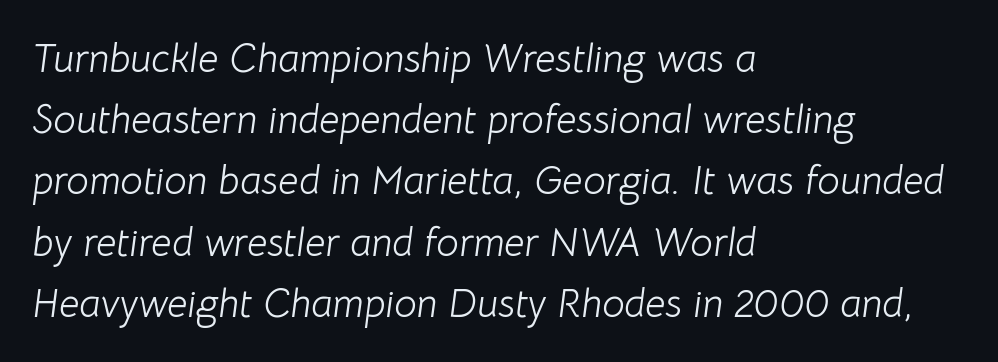
Q: Is the text bold? A: No.
Q: Is the text italic (slanted)? A: Yes, it leans right by about 8 degrees.
Q: Is the text underlined? A: No.
Q: How is the paragraph aligned? A: Left-aligned.
Q: Is the spacing between letters normal or unusually wide? A: Normal.
Q: Is the spacing between lines tight, normal or loose? A: Normal.
Q: Width (condensed, normal, or wide)? A: Normal.
Q: Stroke contrast? A: Low.
Q: x-height? A: Medium.
Q: Monospaced? A: No.
